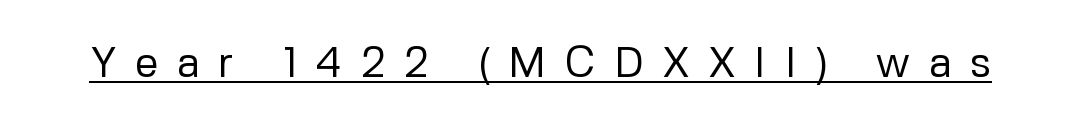
{"serif": "no", "italic": "no", "bold": "no", "weight": "regular", "width": "normal", "stroke_contrast": "low", "x_height": "medium", "monospaced": "no", "underline": "yes", "letter_spacing": "wide", "letter_spacing_em": 0.43, "glyph_px": 42}
